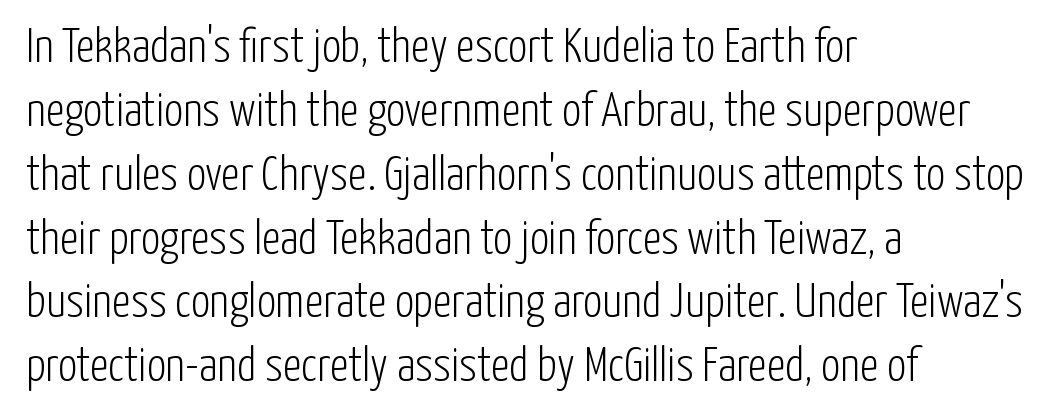
Rows of type keep a routine distance in the vertical direction. These lines are rendered in a variable-pitch font. Look at the tracking — it's just the regular setting, nothing added. Unlike italic type, these characters show no tilt at all. Descenders are the only things crossing below the line.
